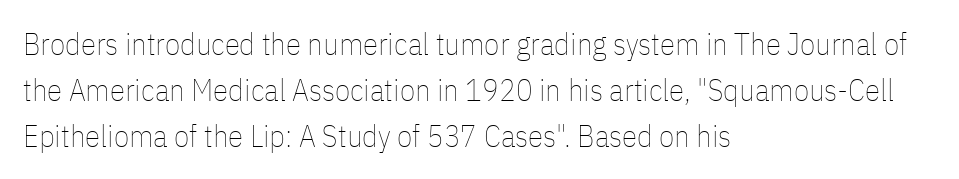
Q: Is the text bold? A: No.
Q: Is the text italic (slanted)? A: No, it is upright.
Q: Is the text underlined? A: No.
Q: How is the paragraph aligned? A: Left-aligned.
Q: Is the spacing between letters normal or unusually wide? A: Normal.
Q: Is the spacing between lines tight, normal or loose? A: Normal.
Q: Width (condensed, normal, or wide)? A: Condensed.
Q: Stroke contrast? A: Low.
Q: x-height? A: Medium.
Q: Monospaced? A: No.
